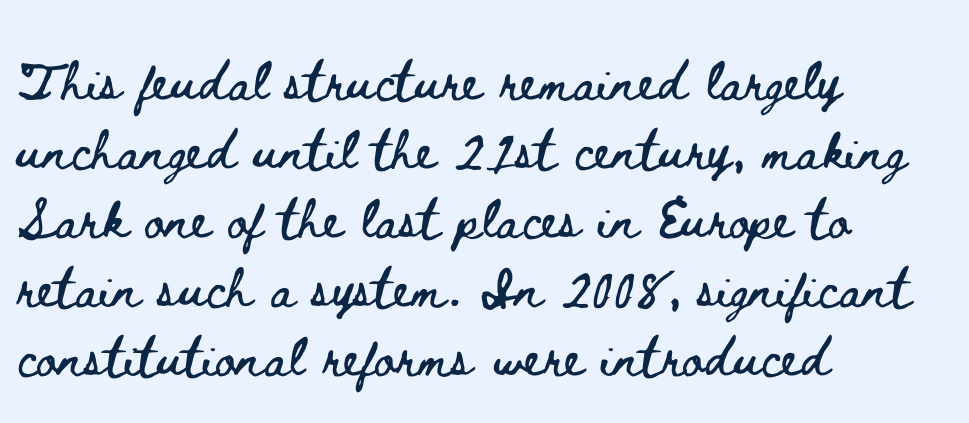
The image shows 50 px wide type; set left-aligned, normal line spacing (1.38x), normal letter spacing, not underlined; low stroke contrast and a small x-height.
